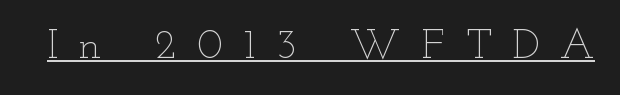
Q: Is the text bold? A: No.
Q: Is the text italic (slanted)? A: No, it is upright.
Q: Is the text underlined? A: Yes.
Q: Is the spacing between letters normal or unusually wide? A: Unusually wide.
Q: Width (condensed, normal, or wide)? A: Wide.
Q: Stroke contrast? A: Low.
Q: x-height? A: Small.
Q: Monospaced? A: No.
